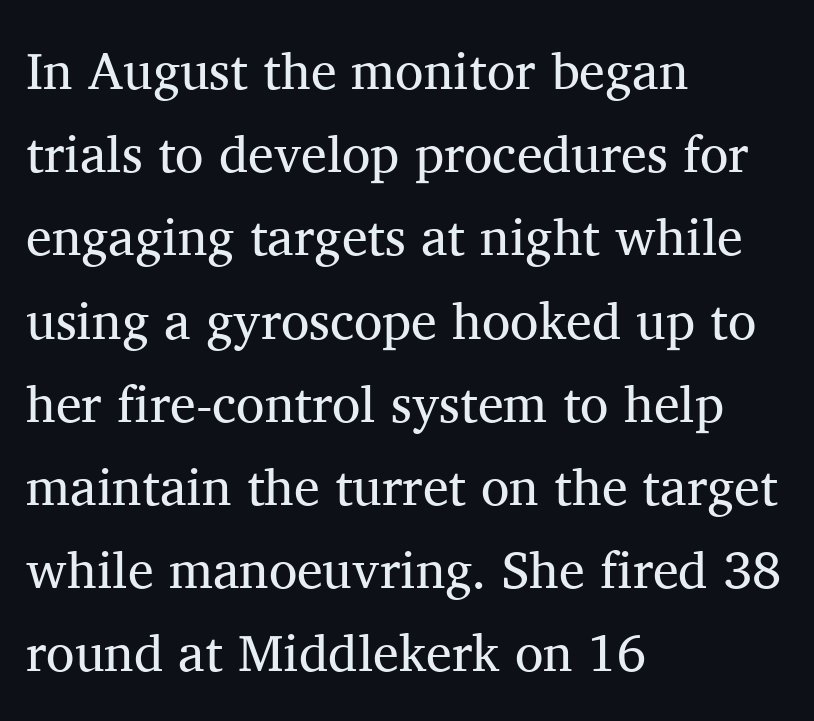
These lines are rendered in a variable-pitch font. Is the block centered? No — it sits flush against the left margin. Does the lettering tilt? It doesn't — this is upright. Inter-character spacing is left at the font's built-in metrics.
